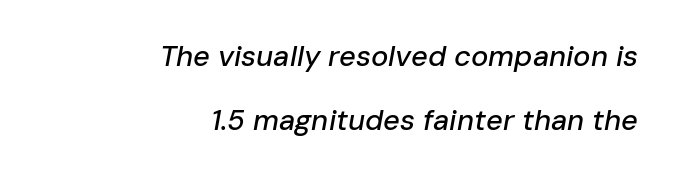
Q: Is the text italic (slanted)? A: Yes, it leans right by about 10 degrees.
Q: Is the text underlined? A: No.
Q: How is the paragraph aligned? A: Right-aligned.
Q: Is the spacing between letters normal or unusually wide? A: Normal.
Q: Is the spacing between lines tight, normal or loose? A: Loose.
Q: Width (condensed, normal, or wide)? A: Normal.
Q: Stroke contrast? A: Low.
Q: x-height? A: Medium.
Q: Monospaced? A: No.
